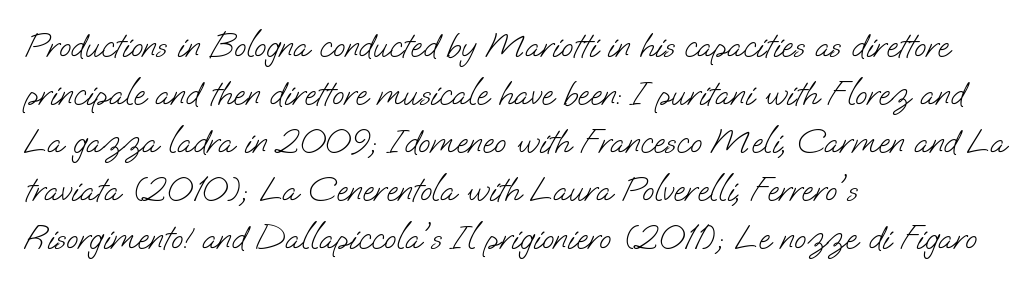
One-word summary of the alignment: left. The weight would be labelled regular, book, light, or lighter still. A typesetter would label this face a sans. Spacing verdict: proportional, widths tailored to each character.
